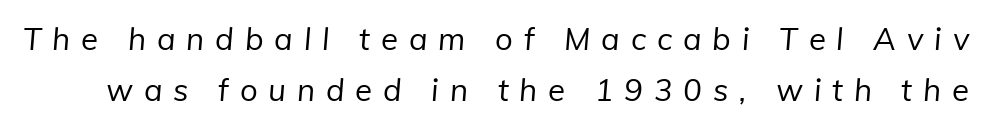
Q: Is the text bold? A: No.
Q: Is the typeface a serif or a sans-serif typeface? A: Sans-serif.
Q: Is the text underlined? A: No.
Q: Is the spacing between letters normal or unusually wide? A: Unusually wide.
Q: Is the spacing between lines tight, normal or loose? A: Normal.
Q: Width (condensed, normal, or wide)? A: Normal.
Q: Stroke contrast? A: Low.
Q: x-height? A: Medium.
Q: Monospaced? A: No.
